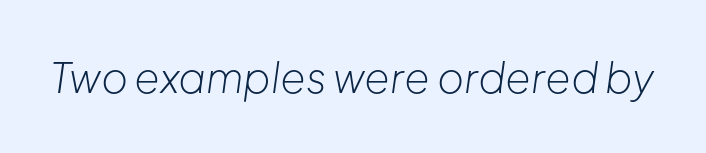
The image shows 41 px light type, italic (leaning right); set normal letter spacing, not underlined; low stroke contrast and a medium x-height.
